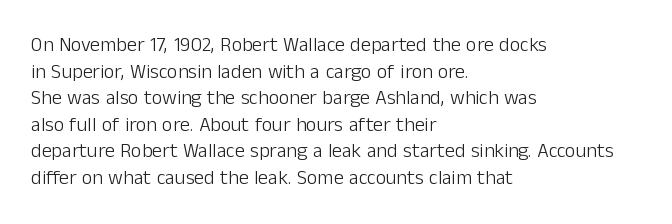
{"italic": "no", "bold": "no", "underline": "no", "align": "left", "line_spacing": "normal", "line_spacing_ratio": 1.33, "letter_spacing": "normal", "letter_spacing_em": 0.0, "glyph_px": 20}
